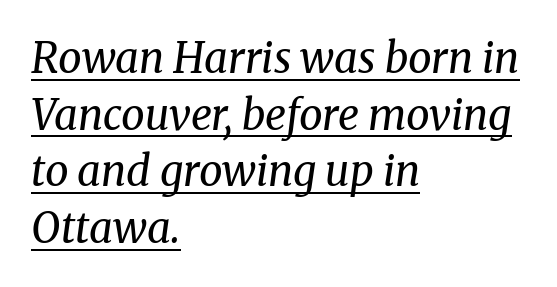
The image shows 42 px regular-weight serif type, italic (leaning right); set left-aligned, normal line spacing (1.35x), normal letter spacing, underlined; medium stroke contrast and a medium x-height.
